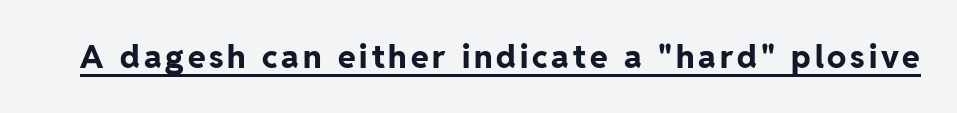
The image shows 32 px bold sans-serif type, upright; set underlined; low stroke contrast and a medium x-height.
